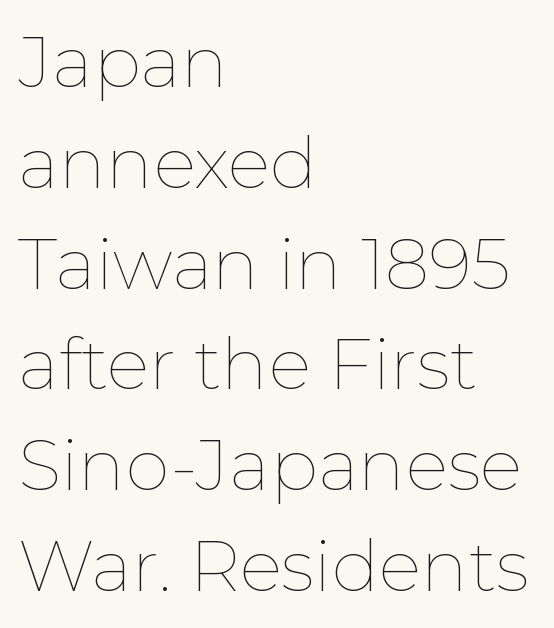
The image shows 71 px thin type, upright; set left-aligned, normal line spacing (1.42x), normal letter spacing, not underlined; low stroke contrast and a medium x-height.
